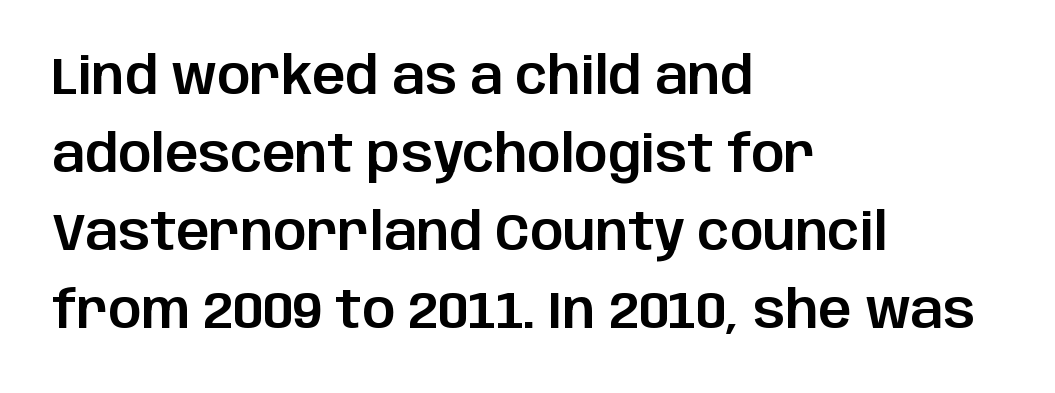
The image shows 52 px sans-serif type, upright; set left-aligned, normal line spacing (1.5x), normal letter spacing, not underlined; low stroke contrast and a large x-height.
